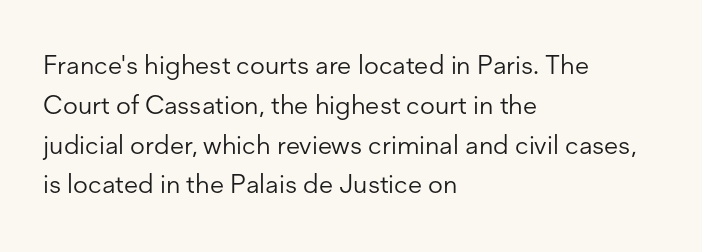
Q: Is the text bold? A: No.
Q: Is the text italic (slanted)? A: No, it is upright.
Q: Is the text underlined? A: No.
Q: How is the paragraph aligned? A: Left-aligned.
Q: Is the spacing between letters normal or unusually wide? A: Normal.
Q: Is the spacing between lines tight, normal or loose? A: Normal.
